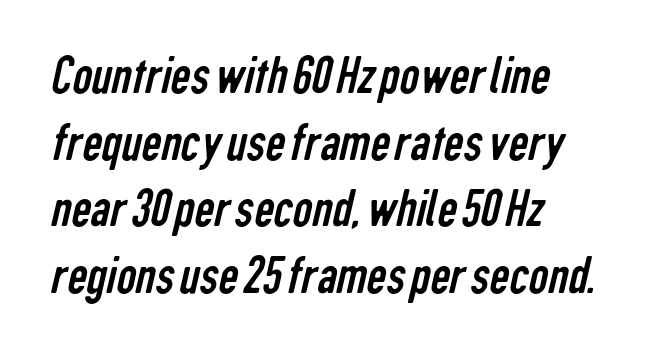
A student would call this left alignment; a typographer would say flush left, rag right. This sample uses a sans-serif face. The strip under each line holds only bare page. Letters have the restrained weight of plain body copy at most. Letter spacing: default.
